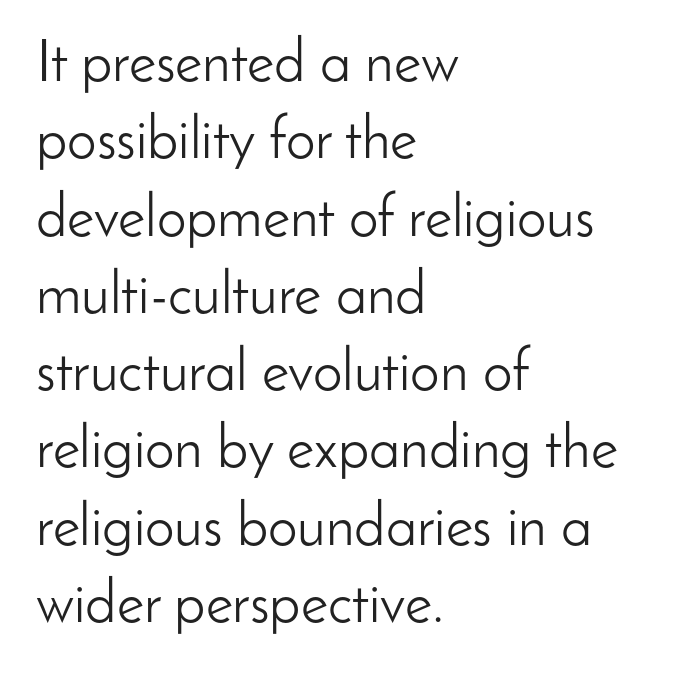
The image shows 59 px light sans-serif type, upright; set left-aligned, normal line spacing (1.31x), normal letter spacing, not underlined; low stroke contrast and a small x-height.
